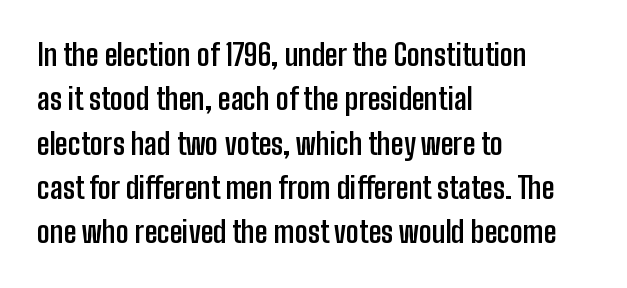
Q: Is the text bold? A: Yes.
Q: Is the text italic (slanted)? A: No, it is upright.
Q: Is the typeface a serif or a sans-serif typeface? A: Sans-serif.
Q: Is the text underlined? A: No.
Q: How is the paragraph aligned? A: Left-aligned.
Q: Is the spacing between letters normal or unusually wide? A: Normal.
Q: Is the spacing between lines tight, normal or loose? A: Normal.
Q: Width (condensed, normal, or wide)? A: Condensed.
Q: Stroke contrast? A: Low.
Q: x-height? A: Medium.
Q: Monospaced? A: No.
